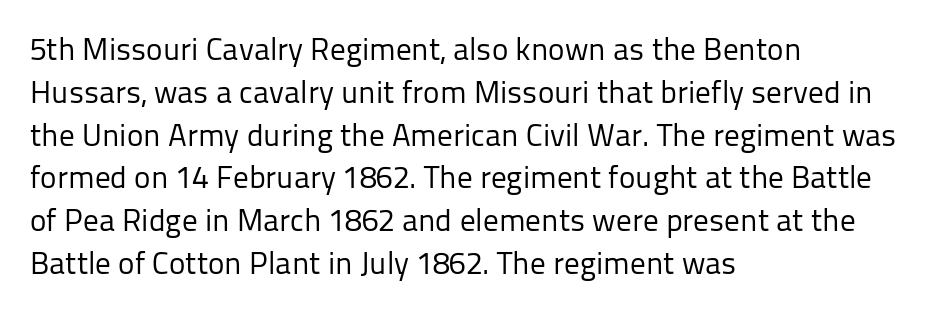
The image shows 31 px regular-weight sans-serif type, upright; set left-aligned, normal line spacing (1.38x), normal letter spacing, not underlined; low stroke contrast and a medium x-height.
